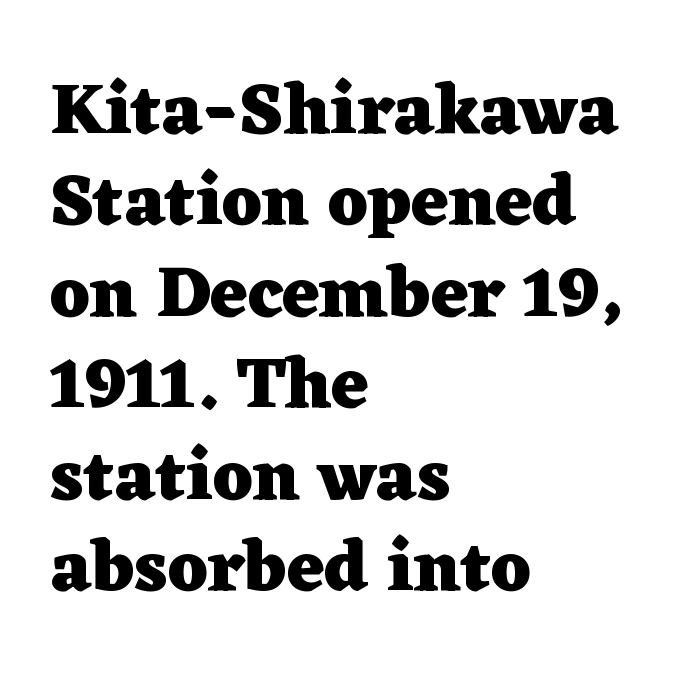
{"serif": "yes", "italic": "no", "bold": "yes", "weight": "heavy", "width": "wide", "stroke_contrast": "low", "x_height": "medium", "monospaced": "no", "underline": "no", "align": "left", "line_spacing": "normal", "line_spacing_ratio": 1.27, "letter_spacing": "normal", "letter_spacing_em": 0.0, "glyph_px": 72}
